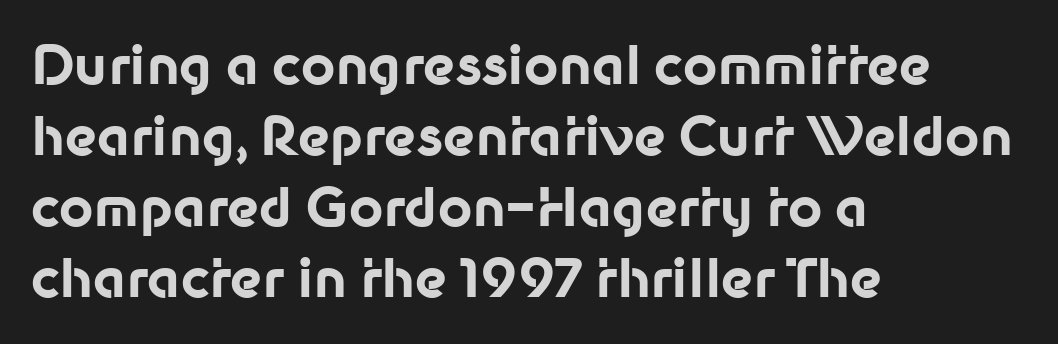
Q: Is the text bold? A: Yes.
Q: Is the text italic (slanted)? A: No, it is upright.
Q: Is the typeface a serif or a sans-serif typeface? A: Sans-serif.
Q: Is the text underlined? A: No.
Q: How is the paragraph aligned? A: Left-aligned.
Q: Is the spacing between letters normal or unusually wide? A: Normal.
Q: Is the spacing between lines tight, normal or loose? A: Normal.
Q: Width (condensed, normal, or wide)? A: Normal.
Q: Stroke contrast? A: Low.
Q: x-height? A: Medium.
Q: Monospaced? A: No.
